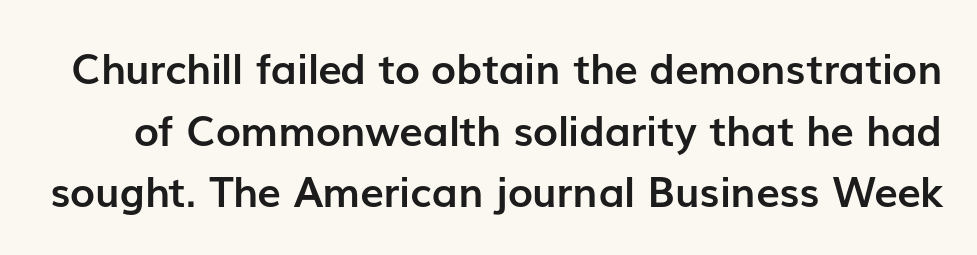
The image shows 42 px semibold sans-serif type, upright; set normal line spacing (1.47x), normal letter spacing, not underlined; low stroke contrast and a medium x-height.
